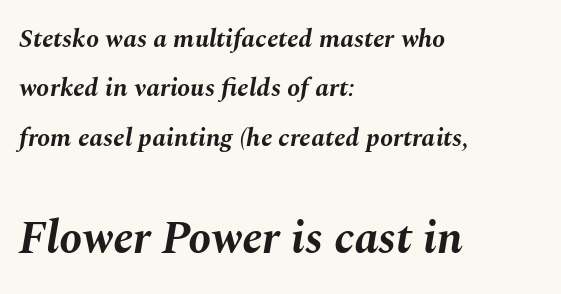
{"italic": "yes", "lean": "right", "slant_degrees": 10, "bold": "yes", "weight": "bold", "width": "normal", "stroke_contrast": "medium", "x_height": "medium", "monospaced": "no", "underline": "no", "align": "left", "line_spacing": "loose", "line_spacing_ratio": 1.9, "letter_spacing": "normal", "letter_spacing_em": 0.0, "larger_block": "second", "size_ratio": 1.77, "glyph_px": 46}
